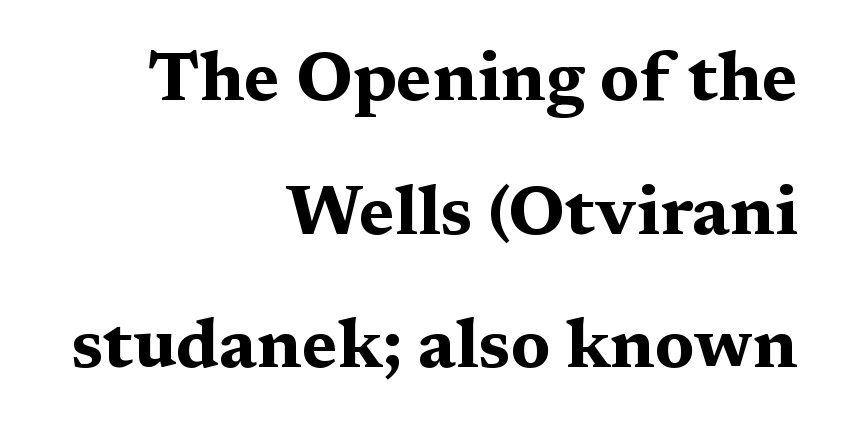
{"serif": "yes", "italic": "no", "bold": "yes", "weight": "bold", "width": "wide", "stroke_contrast": "medium", "x_height": "medium", "monospaced": "no", "underline": "no", "align": "right", "line_spacing": "loose", "line_spacing_ratio": 1.91, "letter_spacing": "normal", "letter_spacing_em": 0.0, "glyph_px": 70}
